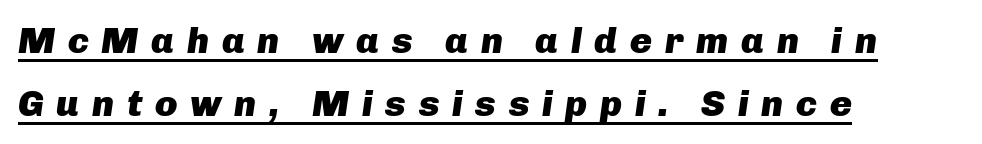
{"italic": "yes", "lean": "right", "slant_degrees": 8, "bold": "yes", "weight": "heavy", "width": "normal", "stroke_contrast": "low", "x_height": "medium", "monospaced": "no", "underline": "yes", "align": "left", "line_spacing": "normal", "line_spacing_ratio": 1.7, "letter_spacing": "wide", "letter_spacing_em": 0.34, "glyph_px": 37}
